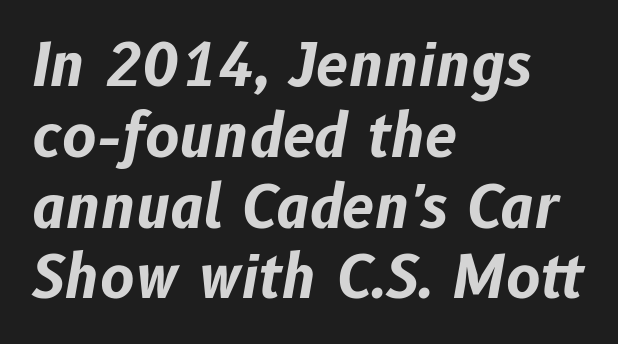
The font's italic variant was chosen for this text. Its strokes are broad and dark, the hallmark of bold type. The text block is weighted toward the left margin, trailing off unevenly rightward. Between one letter and the next there's only the usual sliver of space. Think of a printed novel: that variable character pitch is what you see here.
